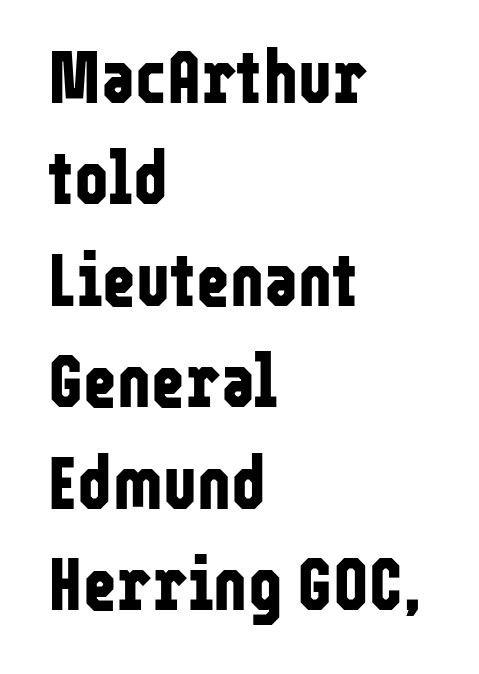
The image shows 73 px bold, condensed sans-serif type, upright; set left-aligned, normal line spacing (1.39x), normal letter spacing, not underlined; low stroke contrast and a medium x-height.
